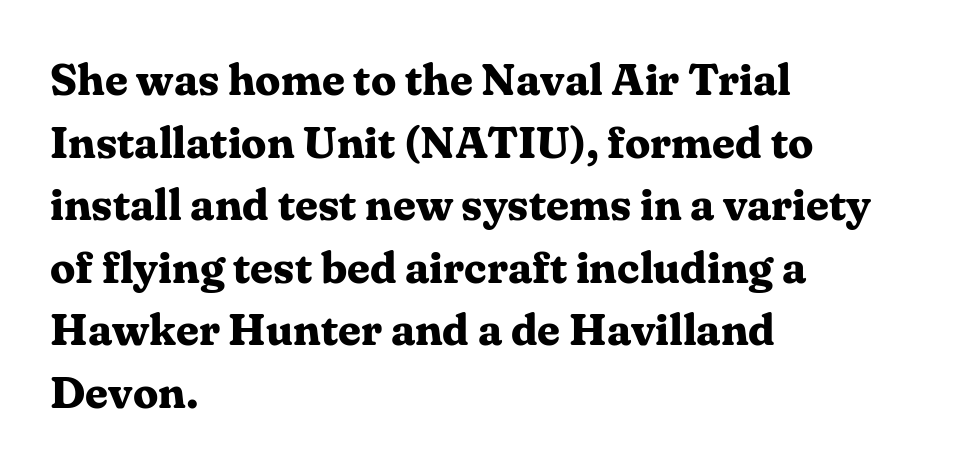
Q: Is the text bold? A: Yes.
Q: Is the text italic (slanted)? A: No, it is upright.
Q: Is the typeface a serif or a sans-serif typeface? A: Serif.
Q: Is the text underlined? A: No.
Q: How is the paragraph aligned? A: Left-aligned.
Q: Is the spacing between letters normal or unusually wide? A: Normal.
Q: Is the spacing between lines tight, normal or loose? A: Normal.
Q: Width (condensed, normal, or wide)? A: Normal.
Q: Stroke contrast? A: Medium.
Q: x-height? A: Medium.
Q: Monospaced? A: No.
